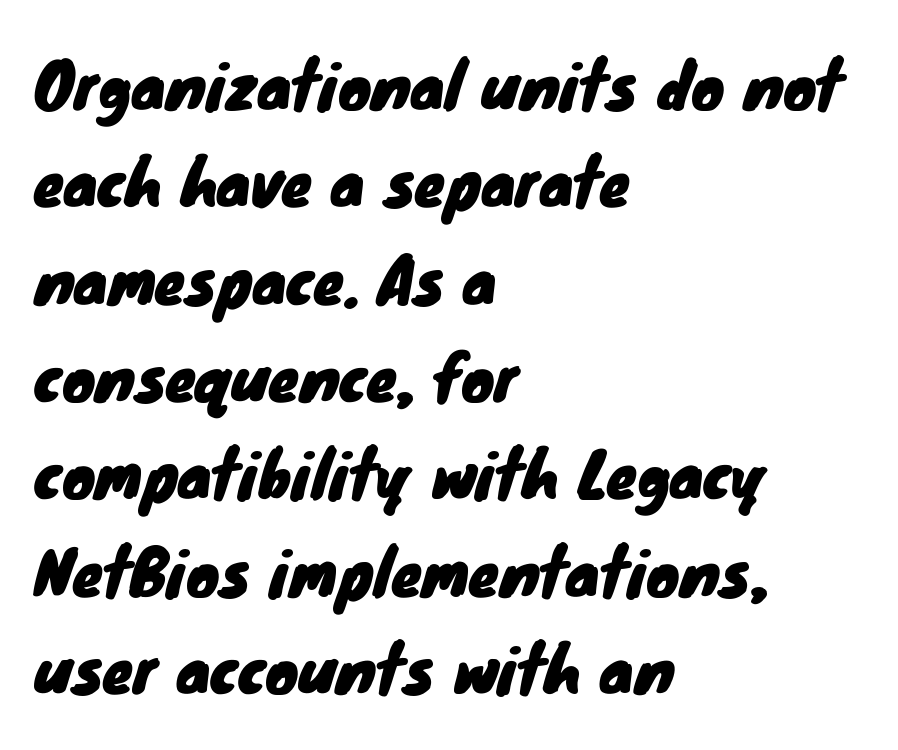
Nothing sits at the stroke ends, so this counts as sans-serif. Vertical spacing — default. Compared with a centered layout, this one pins lines to the left instead. In terms of letterspacing, this is plain default setting. Think of a printed novel: that variable character pitch is what you see here. Each row of text sits above clean, open space.
